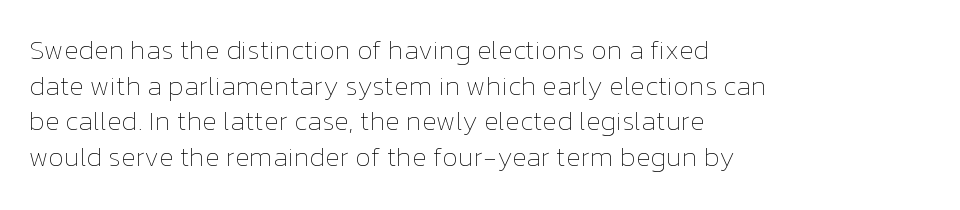
The image shows 27 px text type, upright; set left-aligned, normal line spacing (1.32x), normal letter spacing, not underlined.
